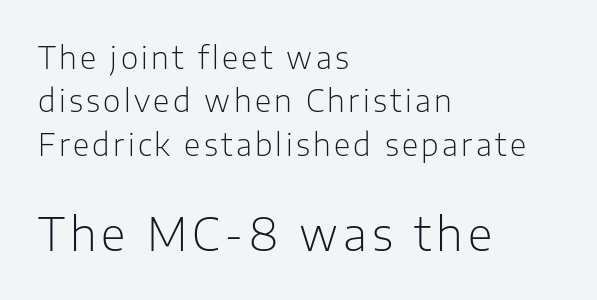
The image shows 45 px light sans-serif type, upright; set left-aligned, normal line spacing (1.45x), not underlined; the second (bottom) block is 1.5x larger; low stroke contrast and a medium x-height.
